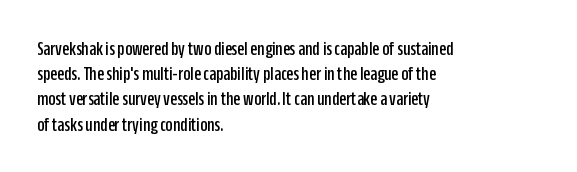
Q: Is the text italic (slanted)? A: No, it is upright.
Q: Is the text underlined? A: No.
Q: How is the paragraph aligned? A: Left-aligned.
Q: Is the spacing between letters normal or unusually wide? A: Normal.
Q: Is the spacing between lines tight, normal or loose? A: Normal.
